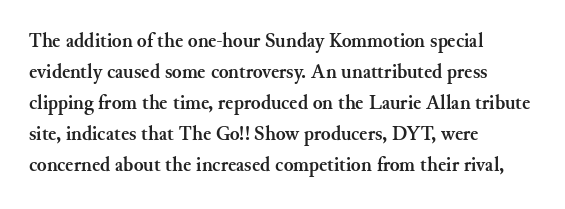
Q: Is the text bold? A: Yes.
Q: Is the text italic (slanted)? A: No, it is upright.
Q: Is the text underlined? A: No.
Q: How is the paragraph aligned? A: Left-aligned.
Q: Is the spacing between letters normal or unusually wide? A: Normal.
Q: Is the spacing between lines tight, normal or loose? A: Normal.
